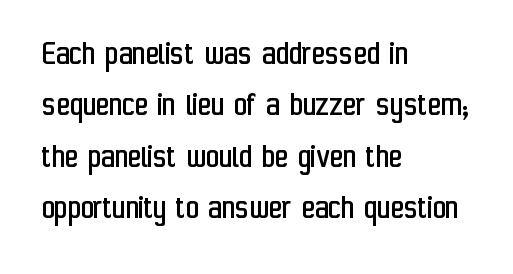
The image shows 36 px regular-weight, condensed sans-serif type, upright; set left-aligned, normal line spacing (1.43x), normal letter spacing, not underlined; low stroke contrast and a medium x-height.
